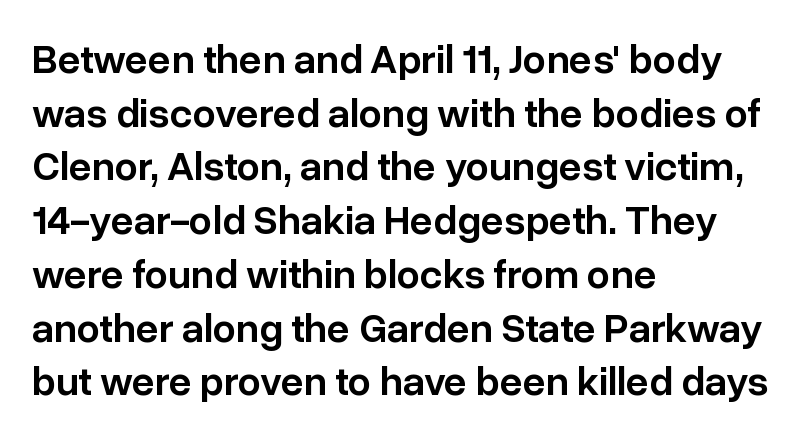
The lines in this sample share a left origin and differ only in where they stop. Spacing verdict: proportional, widths tailored to each character. On the weight axis this lands at semibold, roughly 600. The area under the type is left untouched. The type is set solid horizontally, with unmodified tracking. Ascenders rise straight up at ninety degrees.
